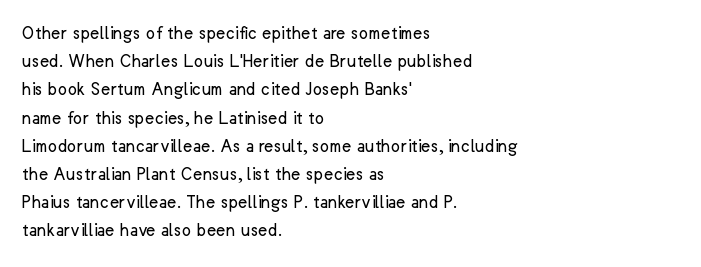
The image shows 20 px text type, upright; set left-aligned, normal line spacing (1.41x), normal letter spacing, not underlined.
